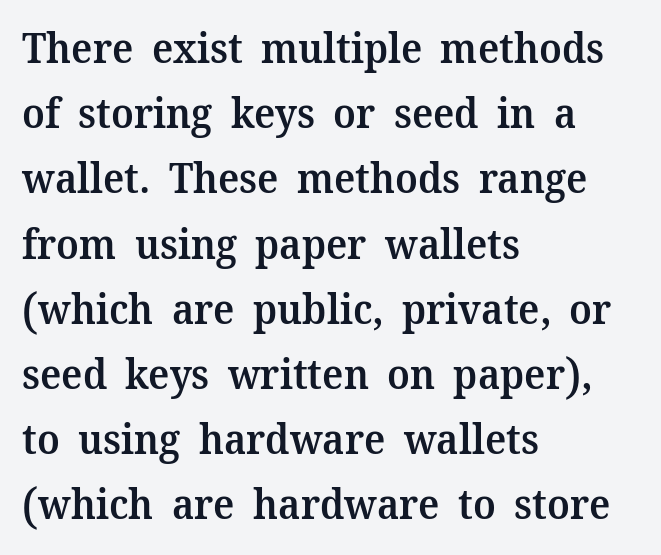
The image shows 41 px semibold serif type, upright; set left-aligned, normal line spacing (1.59x), normal letter spacing, not underlined; medium stroke contrast and a medium x-height.
